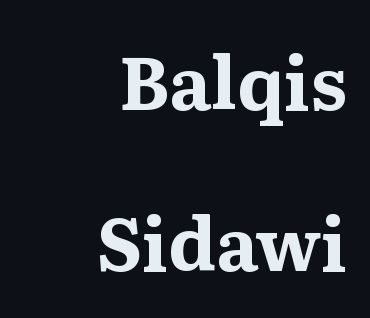
Typographic density is high because the face is bold. The lettering holds an erect, upright posture throughout. A clean baseline with only descenders dipping below it. A flush-right, rag-left setting is used for this passage.
